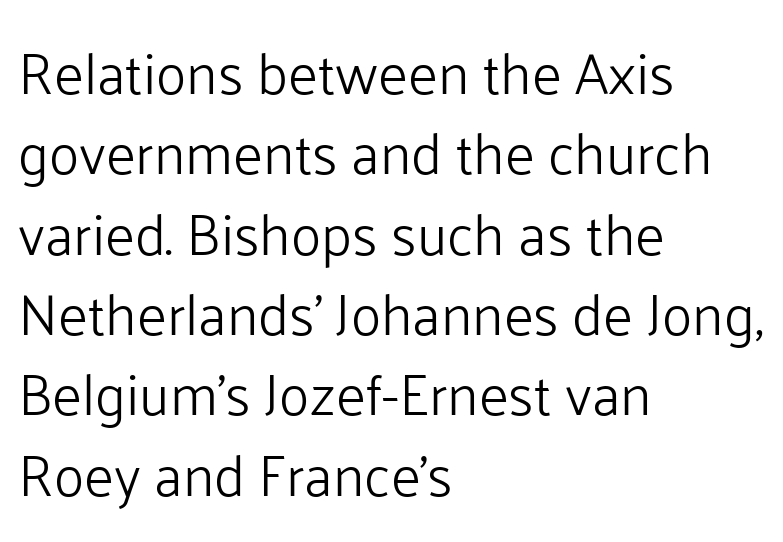
The zone under the glyphs is completely vacant. Do the characters align in a grid? No, the font is proportional. Teacher's note: observe the even left margin — that is flush-left alignment. To sum up the face: it is a sans, with no serifs.
